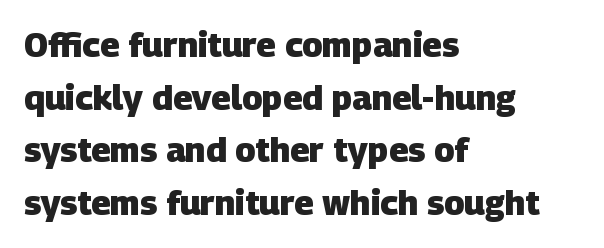
Q: Is the text bold? A: Yes.
Q: Is the typeface a serif or a sans-serif typeface? A: Sans-serif.
Q: Is the text underlined? A: No.
Q: How is the paragraph aligned? A: Left-aligned.
Q: Is the spacing between letters normal or unusually wide? A: Normal.
Q: Is the spacing between lines tight, normal or loose? A: Normal.
Q: Width (condensed, normal, or wide)? A: Normal.
Q: Stroke contrast? A: Low.
Q: x-height? A: Large.
Q: Monospaced? A: No.
